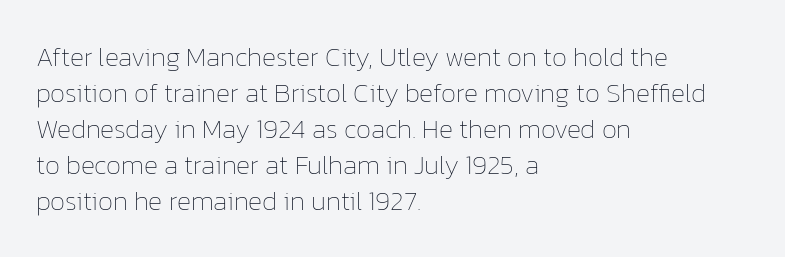
A clean baseline with only descenders dipping below it. The letters stand upright; this is a roman face. The letterforms sit shoulder to shoulder at normal distance. The compositor pushed each line to the left boundary.
